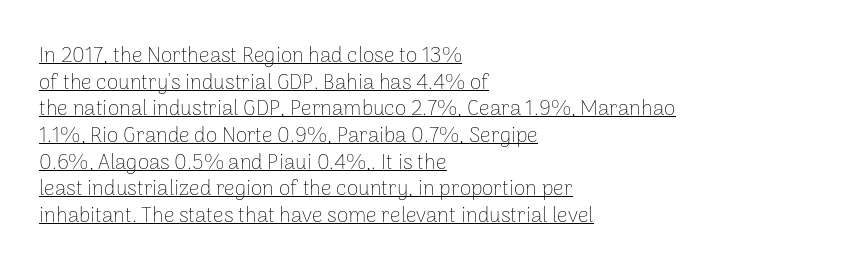
The image shows 21 px text type, upright; set left-aligned, normal line spacing (1.27x), normal letter spacing, underlined.
